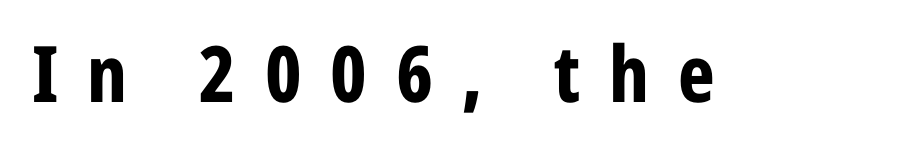
The characters look thick and weighty, a clear bold. Every character sits straight up, as roman type does. Bare-footed words on every line. Varying glyph widths throughout — classic text-font behaviour. Unlike a traditional serif, this face leaves its strokes unadorned.
